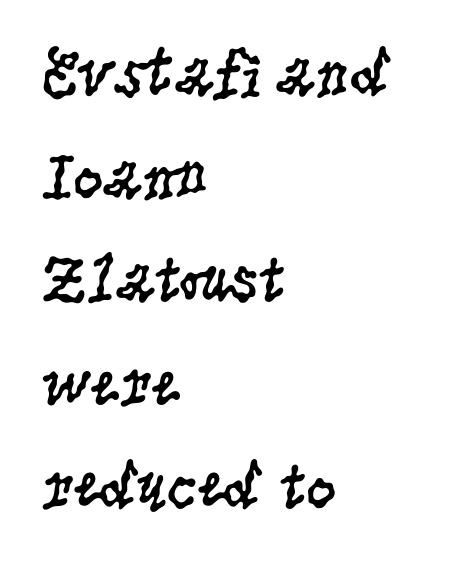
The image shows 67 px regular-weight, condensed serif type; set left-aligned, normal line spacing (1.54x), normal letter spacing, not underlined; low stroke contrast and a large x-height.
